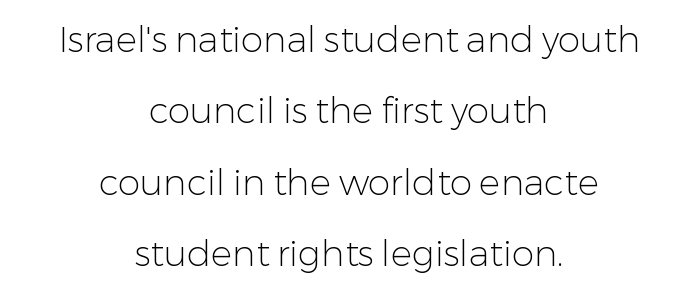
{"serif": "no", "italic": "no", "bold": "no", "weight": "light", "width": "normal", "stroke_contrast": "low", "x_height": "medium", "monospaced": "no", "underline": "no", "align": "center", "line_spacing": "loose", "line_spacing_ratio": 1.98, "letter_spacing": "normal", "letter_spacing_em": 0.0, "glyph_px": 36}
